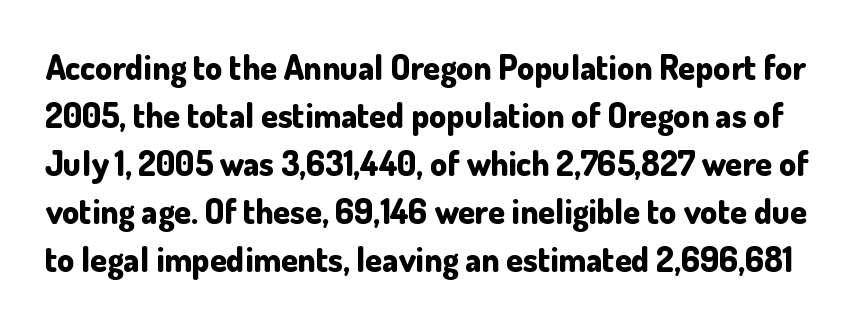
Characters follow at the spacing the type designer built in. You'd pick this weight for a headline — it's a proper bold. Here the designer chose a conventional face with non-uniform glyph widths. I'd call this a sans setting — the letters go barefoot.
